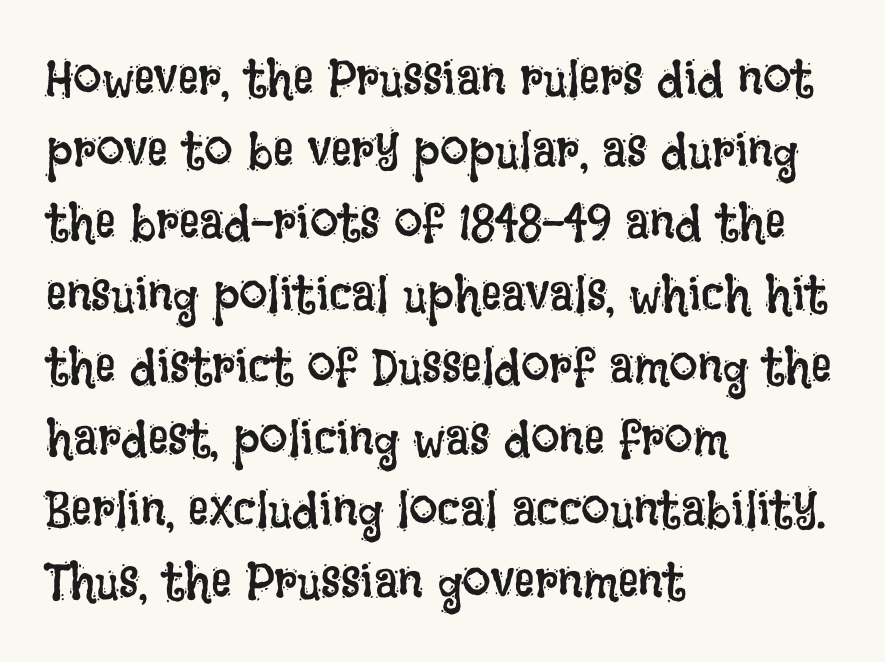
The image shows 51 px regular-weight, condensed type, upright; set left-aligned, normal line spacing (1.41x), normal letter spacing, not underlined; low stroke contrast and a large x-height.
